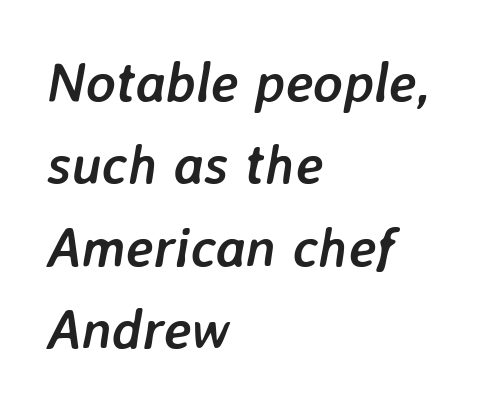
Q: Is the text bold? A: Yes.
Q: Is the text italic (slanted)? A: Yes, it leans right by about 7 degrees.
Q: Is the text underlined? A: No.
Q: How is the paragraph aligned? A: Left-aligned.
Q: Is the spacing between letters normal or unusually wide? A: Normal.
Q: Is the spacing between lines tight, normal or loose? A: Normal.
Q: Width (condensed, normal, or wide)? A: Normal.
Q: Stroke contrast? A: Low.
Q: x-height? A: Medium.
Q: Monospaced? A: No.
